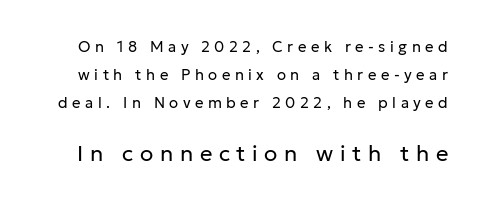
The image shows 22 px text type, upright; set line spacing 1.87x, unusually wide letter spacing (+0.3 em), not underlined; the second (bottom) block is 1.47x larger.
